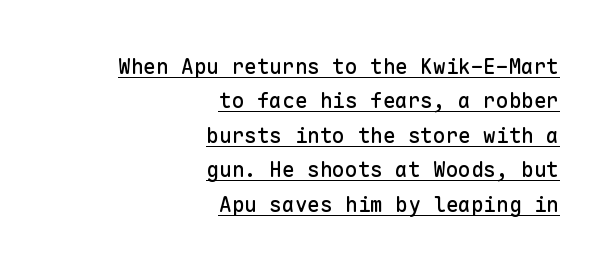
The image shows 21 px text type, upright; set right-aligned, normal line spacing (1.64x), normal letter spacing, underlined.
